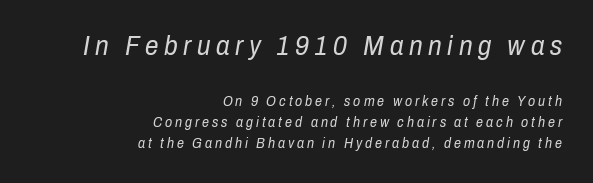
Q: Is the text bold? A: No.
Q: Is the text italic (slanted)? A: Yes, it leans right by about 10 degrees.
Q: Is the text underlined? A: No.
Q: How is the paragraph aligned? A: Right-aligned.
Q: Is the spacing between letters normal or unusually wide? A: Unusually wide.
Q: Is the spacing between lines tight, normal or loose? A: Normal.
Q: Which block of text is set in a larger size, the first (top) or the second (bottom)? A: The first (top) one.
